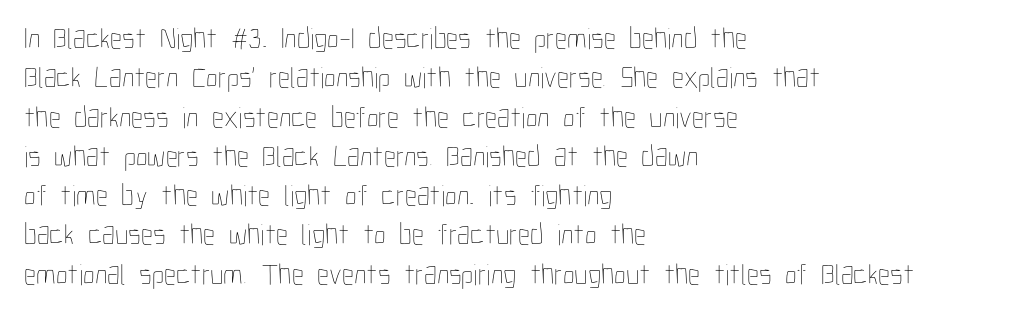
{"italic": "no", "bold": "no", "weight": "thin", "width": "condensed", "stroke_contrast": "low", "x_height": "medium", "monospaced": "no", "underline": "no", "align": "left", "line_spacing": "normal", "line_spacing_ratio": 1.31, "letter_spacing": "normal", "letter_spacing_em": 0.0, "glyph_px": 30}
